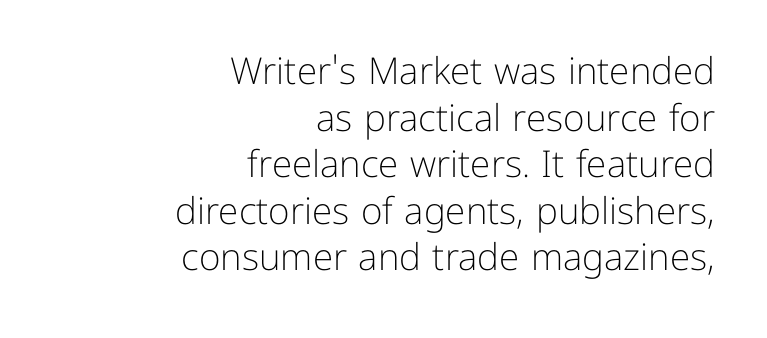
The image shows 37 px light sans-serif type, upright; set right-aligned, normal line spacing (1.26x), normal letter spacing, not underlined; low stroke contrast and a medium x-height.
